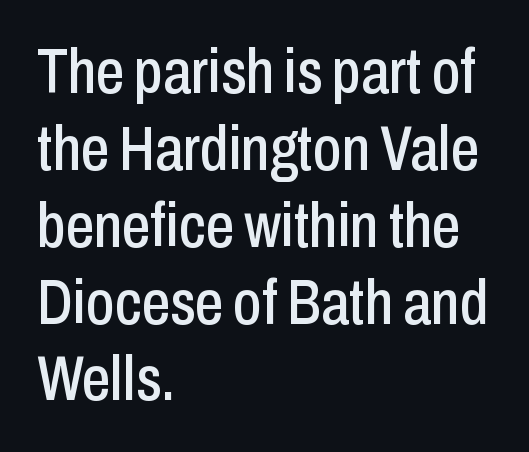
The image shows 63 px condensed sans-serif type, upright; set left-aligned, line spacing 1.22x, normal letter spacing, not underlined; low stroke contrast and a medium x-height.
